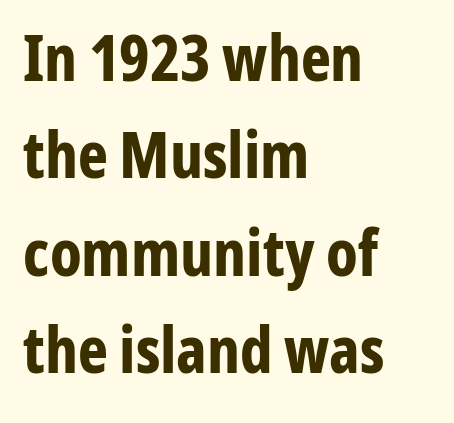
{"serif": "no", "italic": "no", "bold": "yes", "weight": "bold", "width": "condensed", "stroke_contrast": "low", "x_height": "medium", "monospaced": "no", "underline": "no", "align": "left", "line_spacing": "normal", "line_spacing_ratio": 1.52, "letter_spacing": "normal", "letter_spacing_em": 0.0, "glyph_px": 64}
